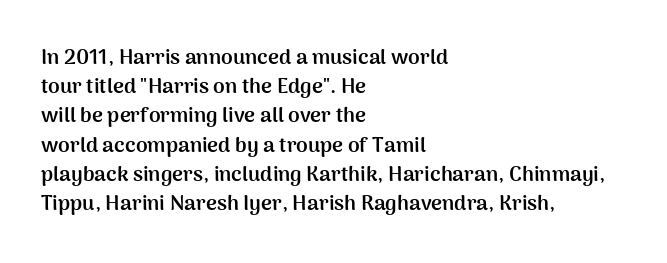
The image shows 21 px bold type, upright; set left-aligned, normal line spacing (1.39x), normal letter spacing, not underlined.
